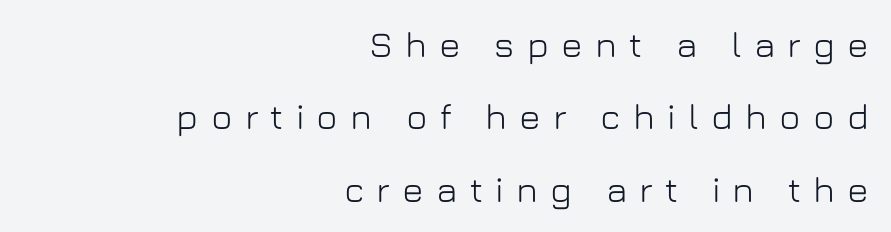
Q: Is the text italic (slanted)? A: No, it is upright.
Q: Is the typeface a serif or a sans-serif typeface? A: Sans-serif.
Q: Is the text underlined? A: No.
Q: How is the paragraph aligned? A: Right-aligned.
Q: Is the spacing between letters normal or unusually wide? A: Unusually wide.
Q: Is the spacing between lines tight, normal or loose? A: Loose.
Q: Width (condensed, normal, or wide)? A: Normal.
Q: Stroke contrast? A: Low.
Q: x-height? A: Medium.
Q: Monospaced? A: No.
